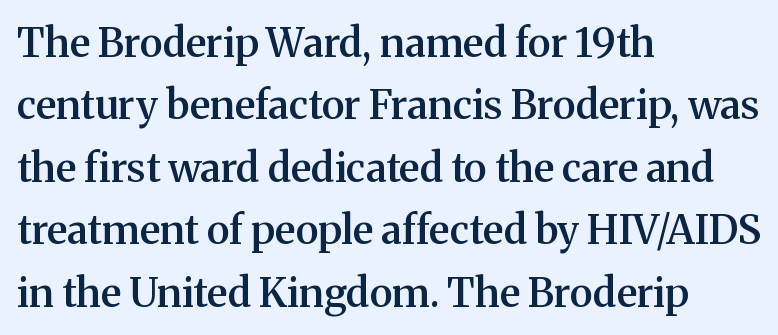
Stroke thickness is moderately raised; the sample reads as semibold. Underline: absent. Is there much room between lines? A standard amount, neither cramped nor airy. Characters follow at the spacing the type designer built in. The rendering uses natural spacing where letterforms have individual widths.
